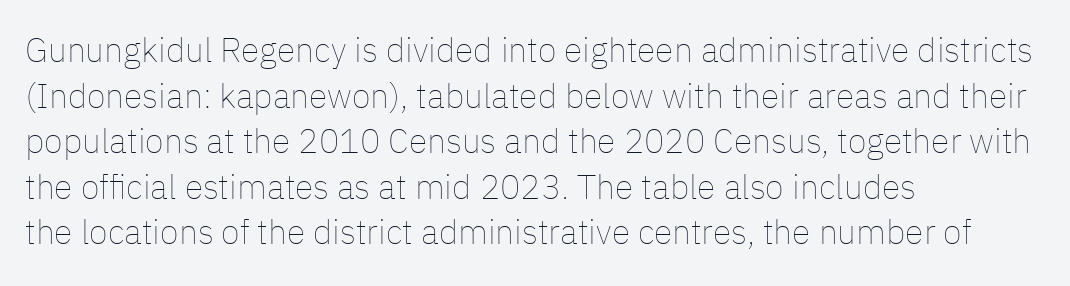
The image shows 34 px thin type, upright; set left-aligned, normal line spacing (1.34x), normal letter spacing, not underlined; low stroke contrast and a medium x-height.
